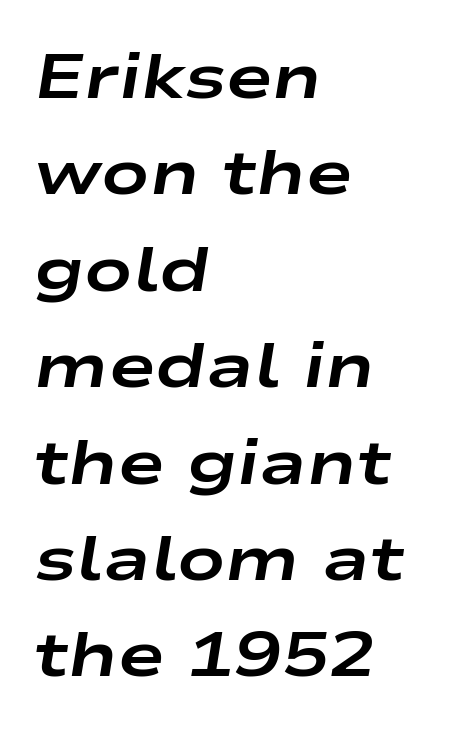
Caption: bold face, heavy strokes. The compositor pushed each line to the left boundary. No word sits above an underline. Each new line begins a customary step beneath the previous one. Is the letter spacing exaggerated? No — it looks like the ordinary default.
